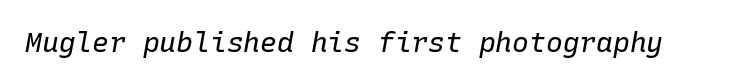
Q: Is the text bold? A: No.
Q: Is the text italic (slanted)? A: Yes, it leans right by about 10 degrees.
Q: Is the text underlined? A: No.
Q: Is the spacing between letters normal or unusually wide? A: Normal.
Q: Width (condensed, normal, or wide)? A: Normal.
Q: Stroke contrast? A: Low.
Q: x-height? A: Medium.
Q: Monospaced? A: Yes.
